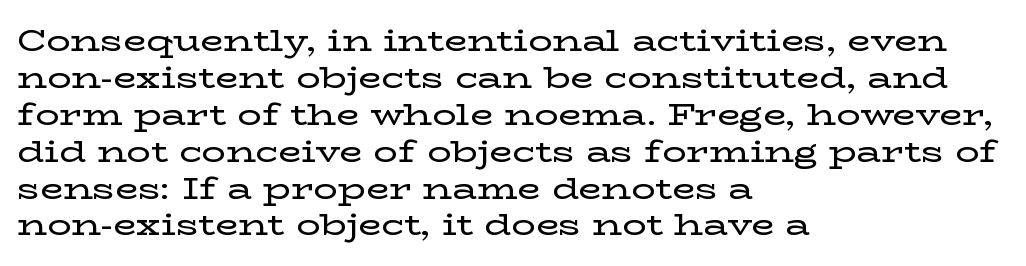
The image shows 30 px wide serif type, upright; set left-aligned, line spacing 1.23x, normal letter spacing, not underlined; low stroke contrast and a medium x-height.
